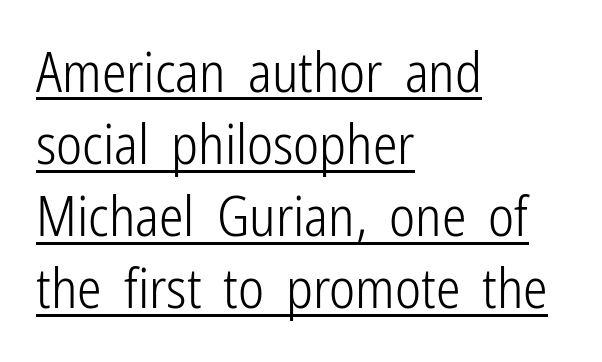
The image shows 55 px light, condensed sans-serif type, upright; set left-aligned, normal line spacing (1.31x), normal letter spacing, underlined; low stroke contrast and a medium x-height.
